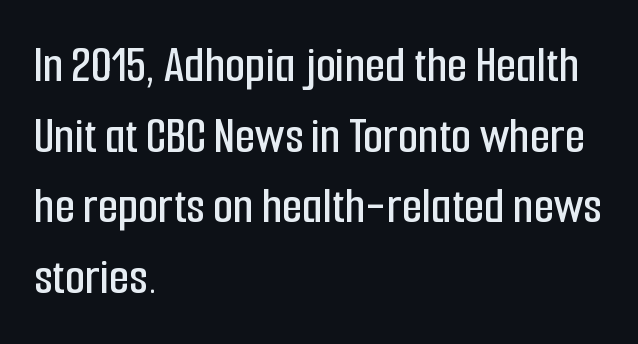
The image shows 52 px condensed sans-serif type, upright; set left-aligned, normal line spacing (1.36x), normal letter spacing, not underlined; low stroke contrast and a medium x-height.
